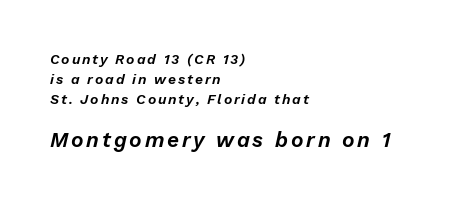
The image shows 21 px text type, italic (leaning right); set left-aligned, normal line spacing (1.43x), not underlined; the second (bottom) block is 1.5x larger.
